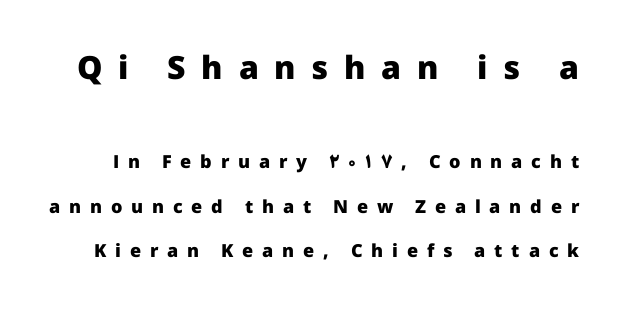
The face used here appears at its bigger size in the upper chunk. Summary of vertical rhythm: relaxed, with wide interline spacing. This sample has the flowing, uneven cadence of proportional lettering. No word sits above an underline. Observe the wide spacing: letters keep a clear distance from each other. The specimen reads as upright at a glance.
